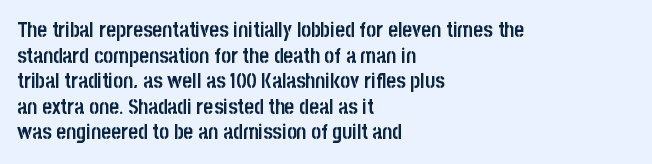
{"italic": "no", "bold": "yes", "underline": "no", "align": "left", "line_spacing_ratio": 1.22, "letter_spacing": "normal", "letter_spacing_em": 0.0, "glyph_px": 21}
